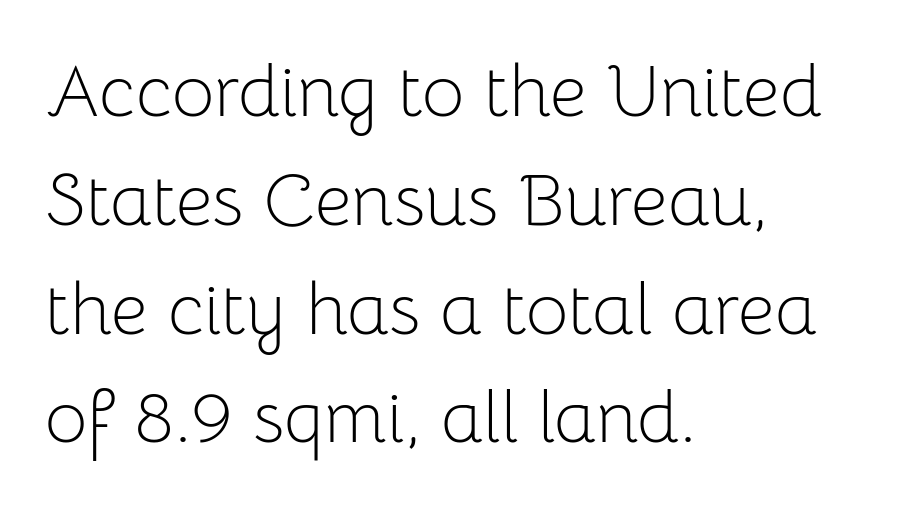
The font is comparable to plain body text, perhaps lighter. This sample uses an upright cut, with every glyph sitting square on the baseline. Summary of vertical rhythm: regular, with standard interline spacing. A typesetter would call this zero additional tracking. Plain, unruled lines of type. Looks like regular typesetting: each glyph gets only the width it needs.
